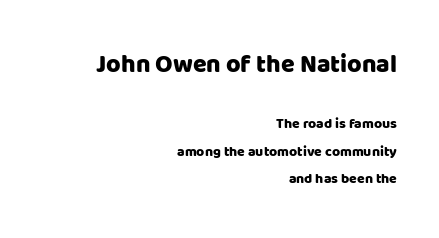
The image shows 25 px text type, upright; set right-aligned, loose line spacing (1.97x), normal letter spacing, not underlined; the first (top) block is 1.79x larger.
